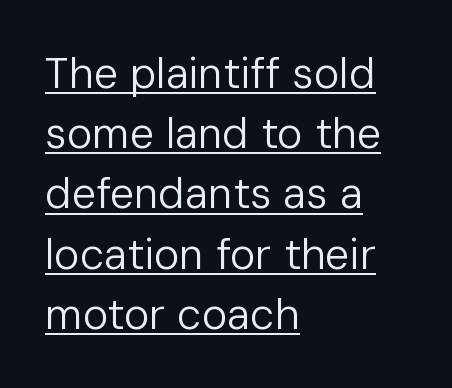
Q: Is the text bold? A: No.
Q: Is the text italic (slanted)? A: No, it is upright.
Q: Is the typeface a serif or a sans-serif typeface? A: Sans-serif.
Q: Is the text underlined? A: Yes.
Q: How is the paragraph aligned? A: Left-aligned.
Q: Is the spacing between letters normal or unusually wide? A: Normal.
Q: Is the spacing between lines tight, normal or loose? A: Normal.
Q: Width (condensed, normal, or wide)? A: Normal.
Q: Stroke contrast? A: Low.
Q: x-height? A: Medium.
Q: Monospaced? A: No.
